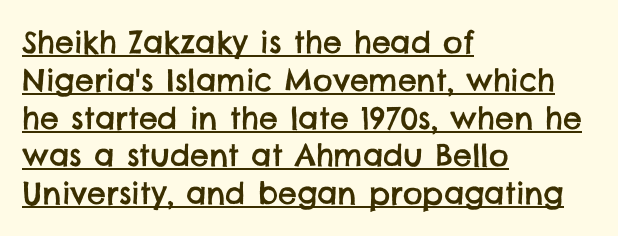
{"serif": "no", "width": "normal", "stroke_contrast": "low", "x_height": "large", "monospaced": "no", "underline": "yes", "align": "left", "line_spacing": "normal", "line_spacing_ratio": 1.26, "letter_spacing": "normal", "letter_spacing_em": 0.0, "glyph_px": 30}
